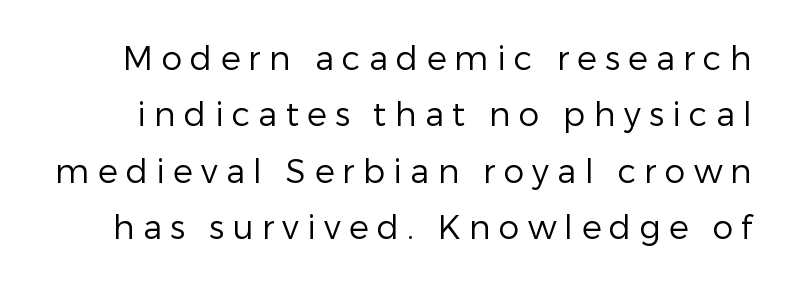
The image shows 33 px regular-weight sans-serif type, upright; set line spacing 1.71x, unusually wide letter spacing (+0.25 em), not underlined; low stroke contrast and a medium x-height.
